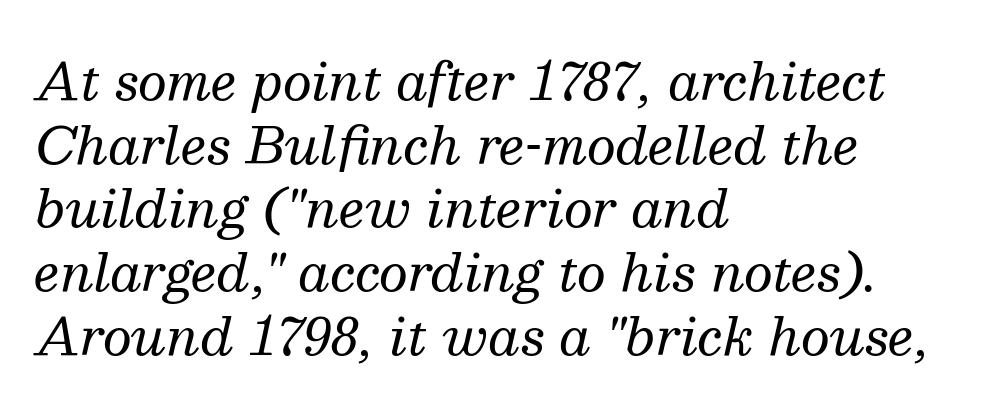
This rendering uses left alignment, leaving the right contour irregular. No letter is thick-stroked: the sample isn't bold. Has an underline been added? It has not. Notice how the stems are inclined rather than vertical — that's the hallmark of italics. The vertical gap from one line to the next is medium.
